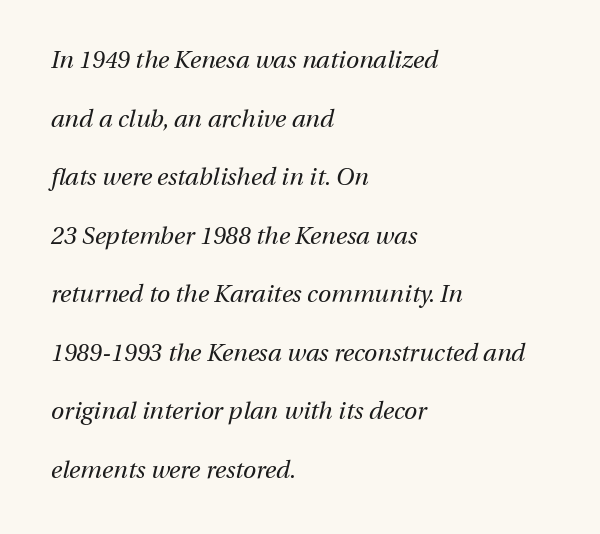
{"italic": "yes", "lean": "right", "slant_degrees": 13, "bold": "no", "underline": "no", "align": "left", "line_spacing": "loose", "line_spacing_ratio": 2.44, "letter_spacing": "normal", "letter_spacing_em": 0.0, "glyph_px": 24}
